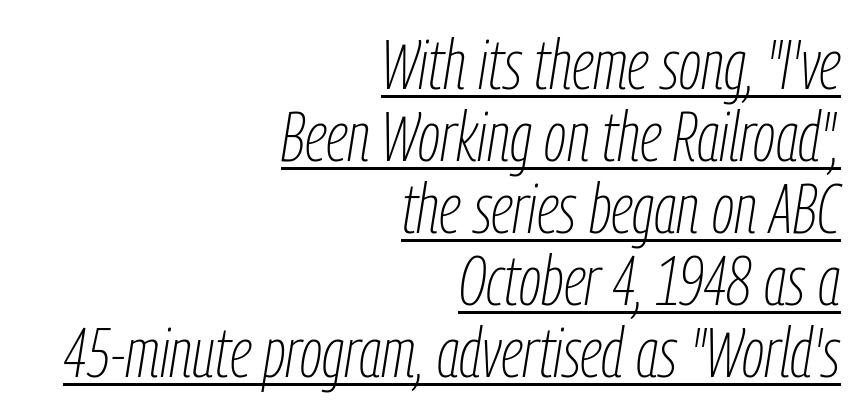
The image shows 70 px thin, condensed type, italic (leaning right); set right-aligned, tight line spacing (1.03x), normal letter spacing, underlined; low stroke contrast and a medium x-height.
